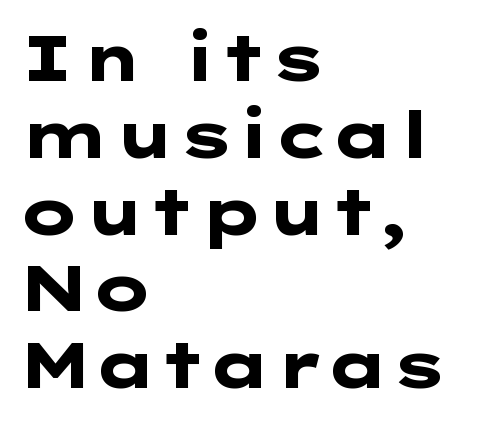
Q: Is the text bold? A: Yes.
Q: Is the text italic (slanted)? A: No, it is upright.
Q: Is the typeface a serif or a sans-serif typeface? A: Sans-serif.
Q: Is the text underlined? A: No.
Q: How is the paragraph aligned? A: Left-aligned.
Q: Is the spacing between letters normal or unusually wide? A: Normal.
Q: Width (condensed, normal, or wide)? A: Wide.
Q: Stroke contrast? A: Low.
Q: x-height? A: Medium.
